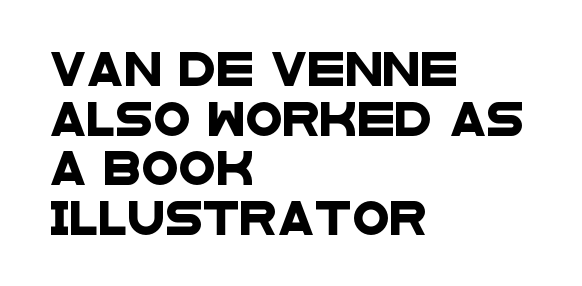
Which margin do the lines hug? The left one — the right edge is uneven. Each letter's strokes conclude bluntly, with no projecting serifs. Varying glyph widths throughout — classic text-font behaviour. A typesetter would call this leading conventional body-copy spacing.
